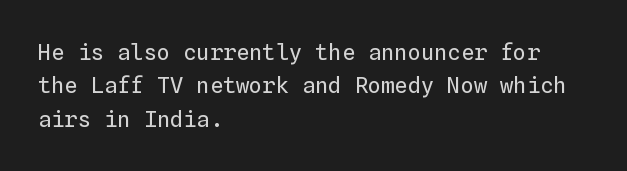
{"italic": "no", "bold": "no", "underline": "no", "align": "left", "line_spacing": "normal", "line_spacing_ratio": 1.52, "letter_spacing": "normal", "letter_spacing_em": 0.0, "glyph_px": 22}
